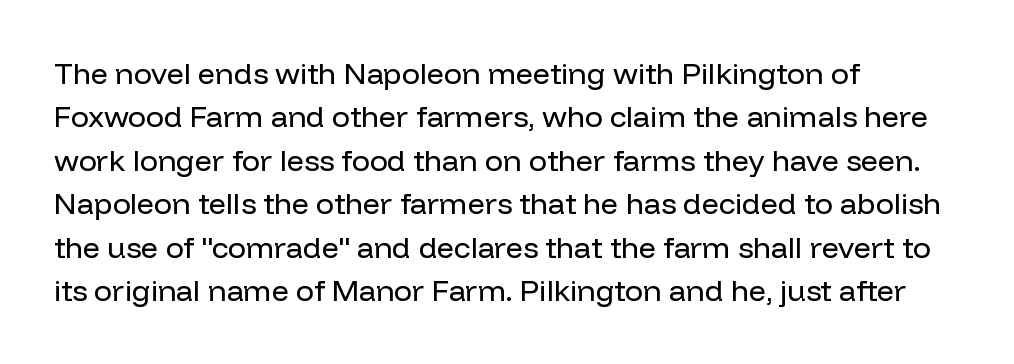
Q: Is the text bold? A: No.
Q: Is the text italic (slanted)? A: No, it is upright.
Q: Is the typeface a serif or a sans-serif typeface? A: Sans-serif.
Q: Is the text underlined? A: No.
Q: How is the paragraph aligned? A: Left-aligned.
Q: Is the spacing between letters normal or unusually wide? A: Normal.
Q: Is the spacing between lines tight, normal or loose? A: Normal.
Q: Width (condensed, normal, or wide)? A: Normal.
Q: Stroke contrast? A: Low.
Q: x-height? A: Medium.
Q: Monospaced? A: No.
